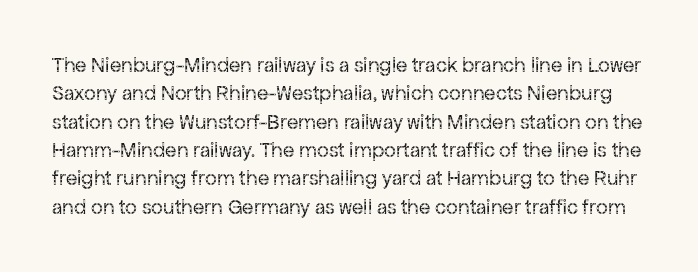
The passage shown has conventional tracking throughout. The space directly below the letters is spotless. The weight tops out at a normal text grade. Rendered with straight, roman letterforms. The block of text has a typical density, with ordinary space between rows.
